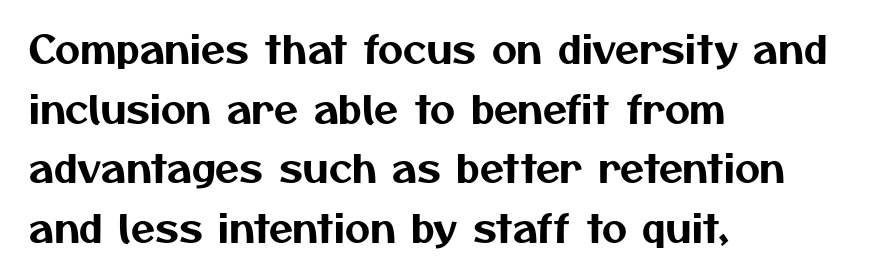
Q: Is the typeface a serif or a sans-serif typeface? A: Sans-serif.
Q: Is the text underlined? A: No.
Q: How is the paragraph aligned? A: Left-aligned.
Q: Is the spacing between letters normal or unusually wide? A: Normal.
Q: Is the spacing between lines tight, normal or loose? A: Normal.
Q: Width (condensed, normal, or wide)? A: Normal.
Q: Stroke contrast? A: Medium.
Q: x-height? A: Medium.
Q: Monospaced? A: No.
